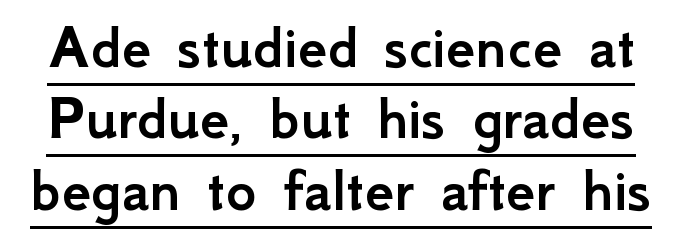
A sans-serif font was chosen for this passage. Rows of type sit shoulder to shoulder in the vertical direction. A typesetter would call this proportional, since set widths differ per character. Observe the ordinary spacing: letters are neighbours, not strangers.
